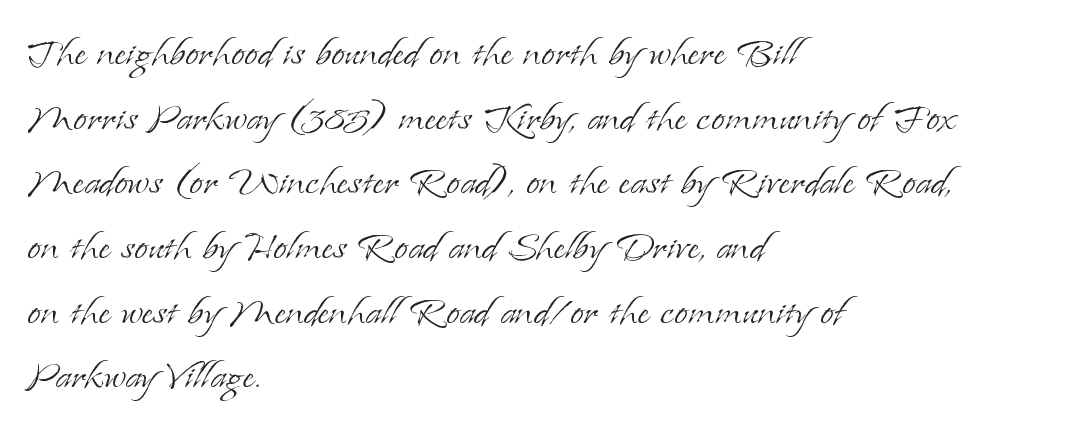
The image shows 49 px light serif type; set left-aligned, normal line spacing (1.32x), normal letter spacing, not underlined; low stroke contrast and a small x-height.
